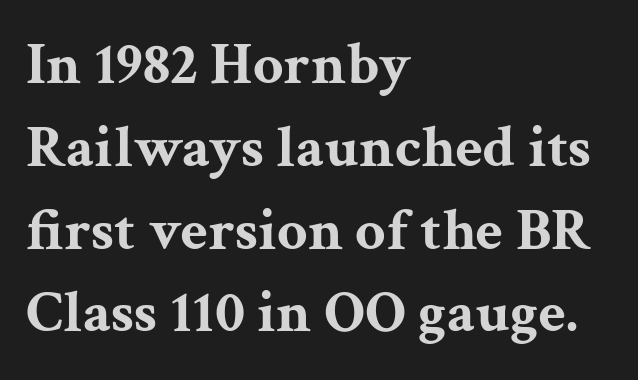
Q: Is the text bold? A: Yes.
Q: Is the text italic (slanted)? A: No, it is upright.
Q: Is the typeface a serif or a sans-serif typeface? A: Serif.
Q: Is the text underlined? A: No.
Q: How is the paragraph aligned? A: Left-aligned.
Q: Is the spacing between letters normal or unusually wide? A: Normal.
Q: Is the spacing between lines tight, normal or loose? A: Normal.
Q: Width (condensed, normal, or wide)? A: Wide.
Q: Stroke contrast? A: Medium.
Q: x-height? A: Medium.
Q: Monospaced? A: No.
